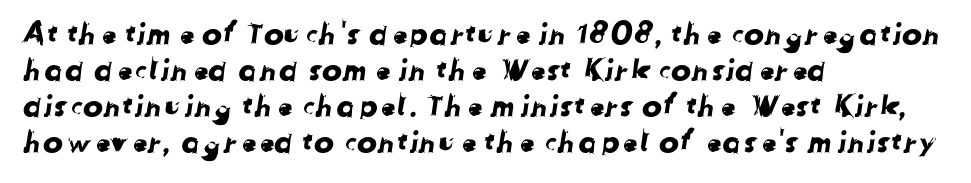
Is this a fixed-width face? No — the glyphs have proportional, varying widths. This is sans-serif lettering, the kind often seen on screens and signage. The rendering keeps characters at their native spacing. The gap between lines stays unmarked. The text block is weighted toward the left margin, trailing off unevenly rightward.
